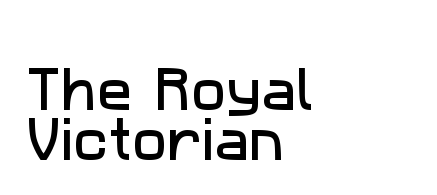
{"serif": "no", "width": "normal", "stroke_contrast": "low", "x_height": "medium", "monospaced": "no", "underline": "no", "align": "left", "line_spacing": "tight", "line_spacing_ratio": 1.06, "letter_spacing": "normal", "letter_spacing_em": 0.0, "glyph_px": 47}
